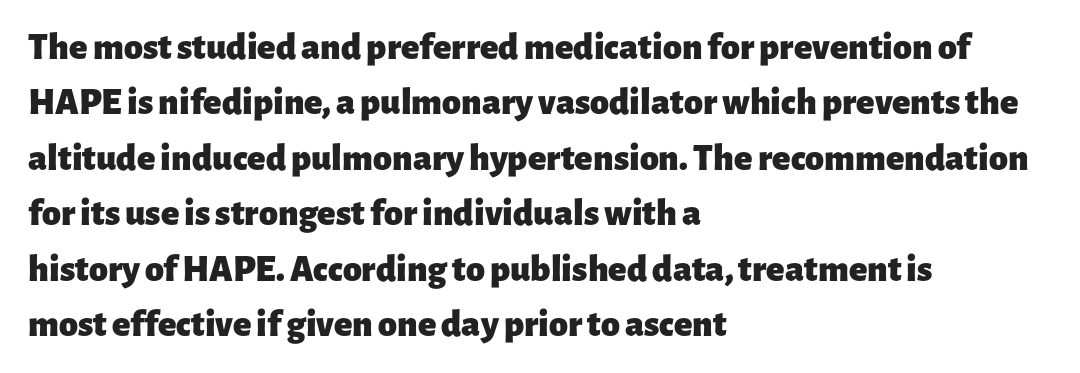
The image shows 38 px heavy sans-serif type, upright; set left-aligned, normal line spacing (1.46x), normal letter spacing, not underlined; low stroke contrast and a medium x-height.
